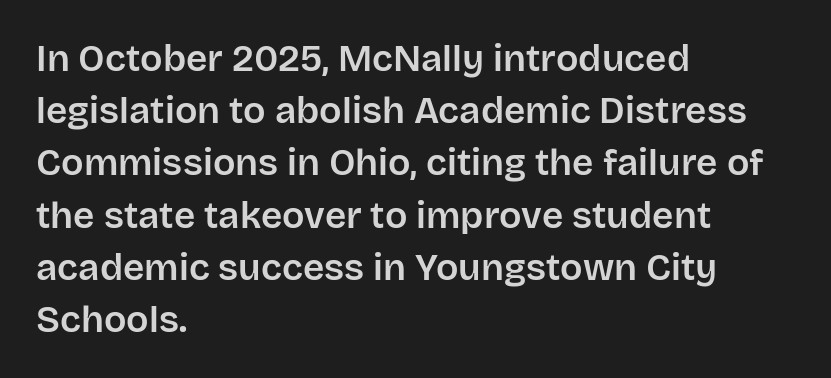
Q: Is the text italic (slanted)? A: No, it is upright.
Q: Is the typeface a serif or a sans-serif typeface? A: Sans-serif.
Q: Is the text underlined? A: No.
Q: How is the paragraph aligned? A: Left-aligned.
Q: Is the spacing between letters normal or unusually wide? A: Normal.
Q: Is the spacing between lines tight, normal or loose? A: Normal.
Q: Width (condensed, normal, or wide)? A: Normal.
Q: Stroke contrast? A: Low.
Q: x-height? A: Large.
Q: Monospaced? A: No.
